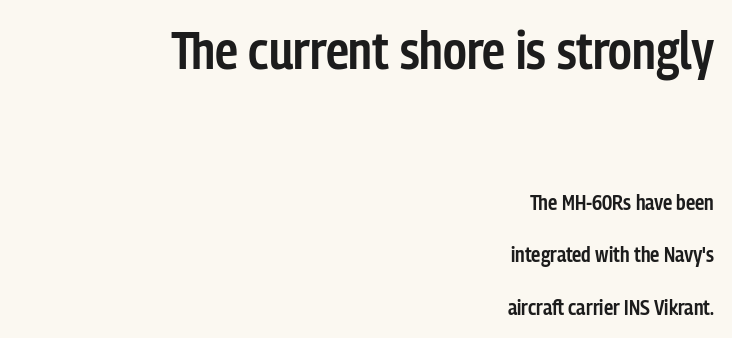
The image shows 52 px semibold, condensed sans-serif type, upright; set right-aligned, loose line spacing (2.49x), normal letter spacing, not underlined; the first (top) block is 2.48x larger; low stroke contrast and a medium x-height.
